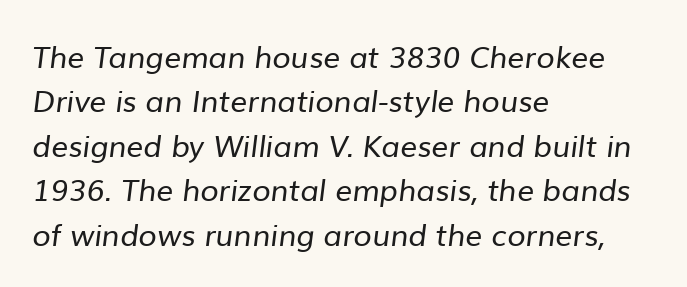
Q: Is the text bold? A: No.
Q: Is the typeface a serif or a sans-serif typeface? A: Sans-serif.
Q: Is the text underlined? A: No.
Q: How is the paragraph aligned? A: Left-aligned.
Q: Is the spacing between letters normal or unusually wide? A: Normal.
Q: Is the spacing between lines tight, normal or loose? A: Normal.
Q: Width (condensed, normal, or wide)? A: Normal.
Q: Stroke contrast? A: Low.
Q: x-height? A: Medium.
Q: Monospaced? A: No.
